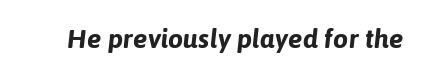
The image shows 27 px bold type, italic (leaning right); set normal letter spacing, not underlined.
